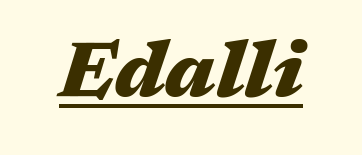
The image shows 78 px heavy, wide type, italic (leaning right); set normal letter spacing, underlined; medium stroke contrast and a medium x-height.
